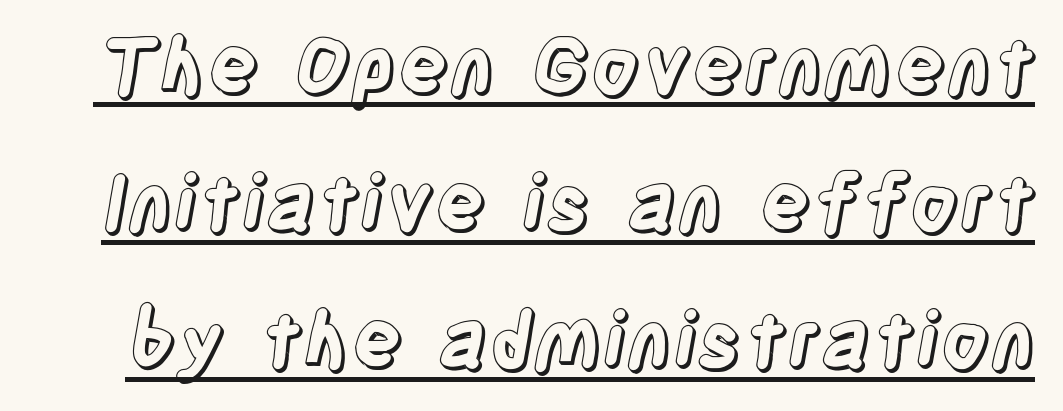
{"width": "condensed", "x_height": "large", "monospaced": "no", "underline": "yes", "line_spacing_ratio": 1.78, "letter_spacing": "normal", "letter_spacing_em": 0.0, "glyph_px": 77}
